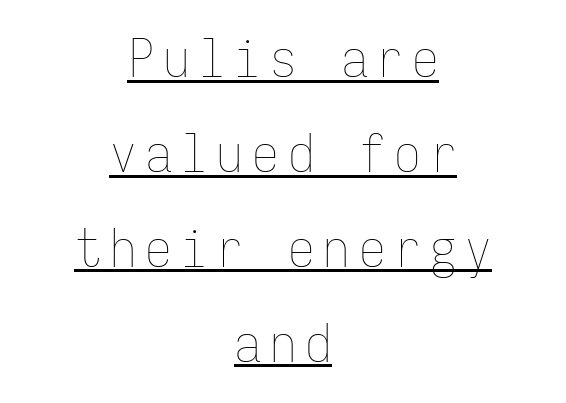
{"italic": "no", "bold": "no", "weight": "thin", "width": "condensed", "stroke_contrast": "low", "x_height": "medium", "monospaced": "yes", "underline": "yes", "align": "center", "line_spacing_ratio": 1.79, "glyph_px": 53}
